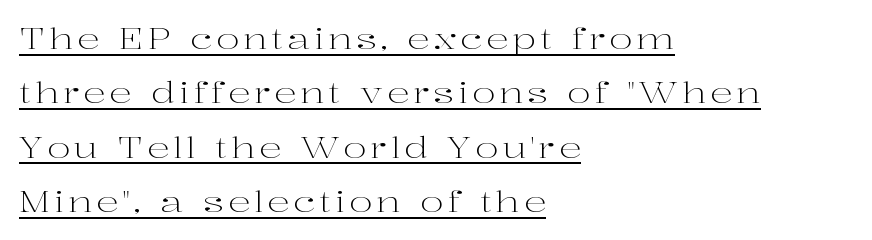
The lines in this sample share a left origin and differ only in where they stop. The rendering shows small feet on the letterforms — a serif design. This block would shrink considerably if given ordinary leading; it's expanded now. Each letter keeps its own natural width here, so spacing adapts to shape.
